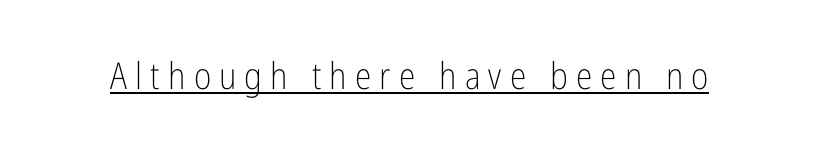
{"serif": "no", "italic": "no", "bold": "no", "weight": "light", "width": "condensed", "stroke_contrast": "low", "x_height": "medium", "monospaced": "no", "underline": "yes", "letter_spacing": "wide", "letter_spacing_em": 0.22, "glyph_px": 37}
